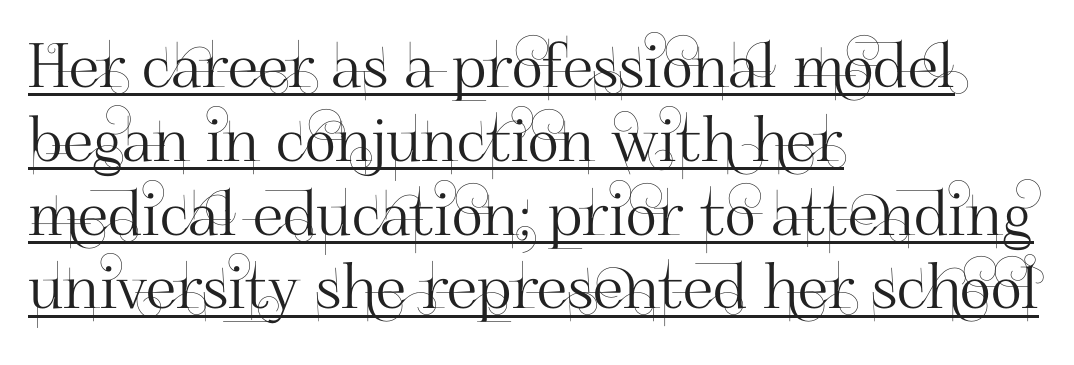
Q: Is the text italic (slanted)? A: No, it is upright.
Q: Is the typeface a serif or a sans-serif typeface? A: Sans-serif.
Q: Is the text underlined? A: Yes.
Q: How is the paragraph aligned? A: Left-aligned.
Q: Is the spacing between letters normal or unusually wide? A: Normal.
Q: Width (condensed, normal, or wide)? A: Normal.
Q: Stroke contrast? A: High.
Q: x-height? A: Small.
Q: Monospaced? A: No.
